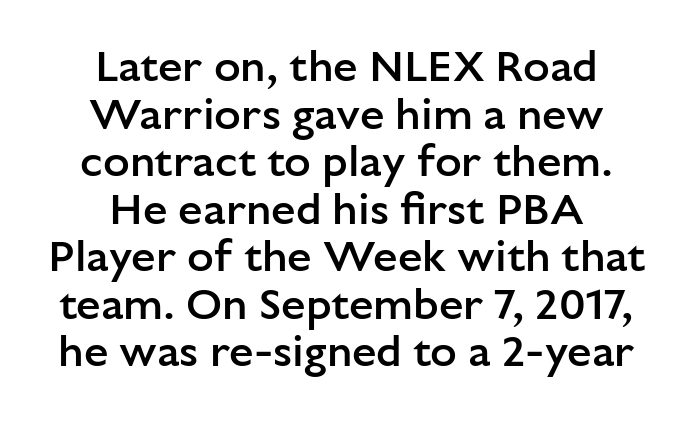
Q: Is the text bold? A: Semi-bold.
Q: Is the text italic (slanted)? A: No, it is upright.
Q: Is the typeface a serif or a sans-serif typeface? A: Sans-serif.
Q: Is the text underlined? A: No.
Q: How is the paragraph aligned? A: Centered.
Q: Is the spacing between letters normal or unusually wide? A: Normal.
Q: Is the spacing between lines tight, normal or loose? A: Tight.
Q: Width (condensed, normal, or wide)? A: Normal.
Q: Stroke contrast? A: Low.
Q: x-height? A: Medium.
Q: Monospaced? A: No.
